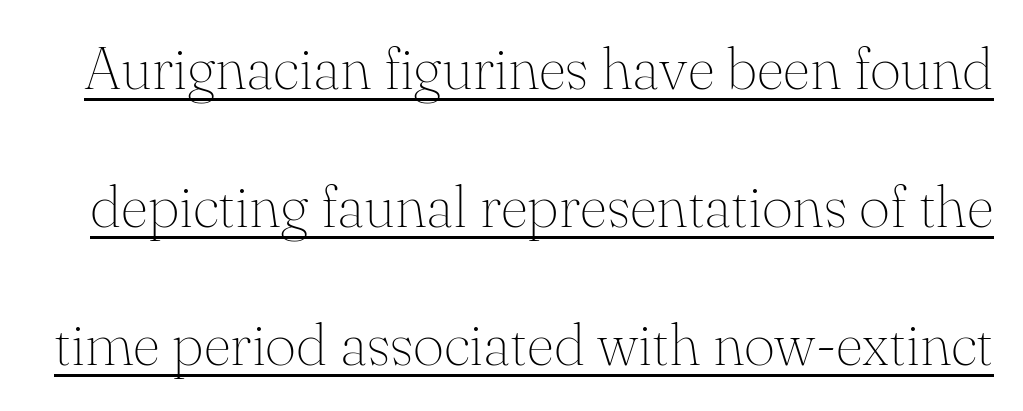
The image shows 60 px thin serif type, upright; set loose line spacing (2.3x), normal letter spacing, underlined; medium stroke contrast and a small x-height.
